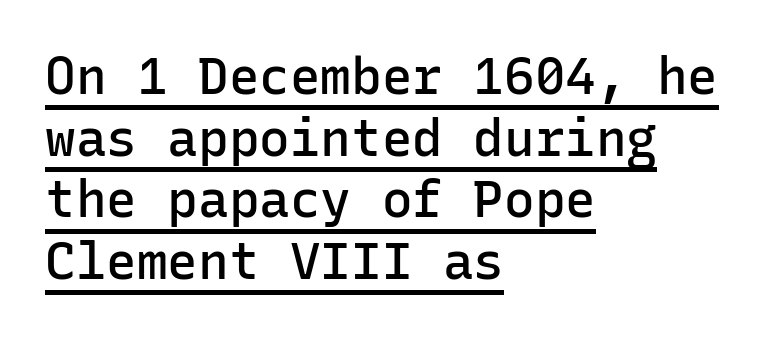
Q: Is the text bold? A: Semi-bold.
Q: Is the text italic (slanted)? A: No, it is upright.
Q: Is the typeface a serif or a sans-serif typeface? A: Sans-serif.
Q: Is the text underlined? A: Yes.
Q: How is the paragraph aligned? A: Left-aligned.
Q: Is the spacing between letters normal or unusually wide? A: Normal.
Q: Width (condensed, normal, or wide)? A: Normal.
Q: Stroke contrast? A: Low.
Q: x-height? A: Medium.
Q: Monospaced? A: Yes.
